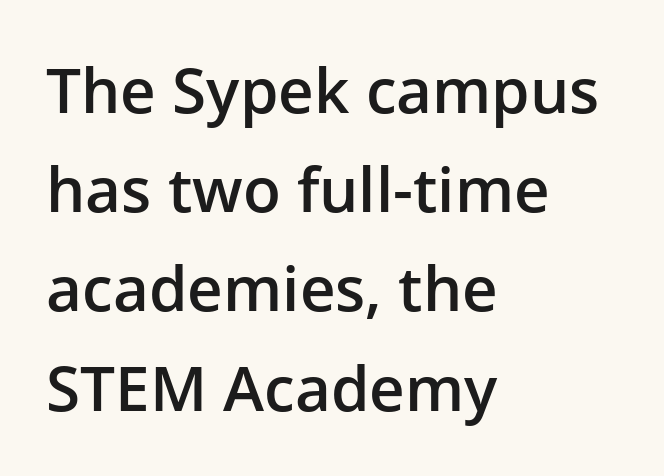
The image shows 62 px semibold sans-serif type, upright; set left-aligned, normal line spacing (1.6x), normal letter spacing, not underlined; low stroke contrast and a medium x-height.
